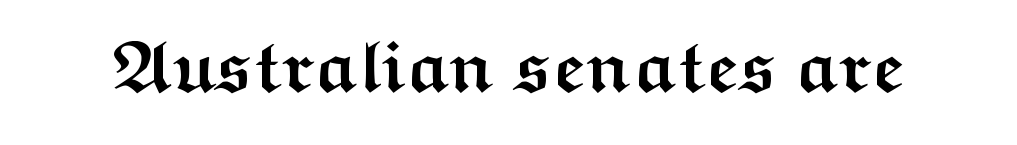
Q: Is the text bold? A: Yes.
Q: Is the text italic (slanted)? A: No, it is upright.
Q: Is the typeface a serif or a sans-serif typeface? A: Sans-serif.
Q: Is the text underlined? A: No.
Q: Is the spacing between letters normal or unusually wide? A: Normal.
Q: Width (condensed, normal, or wide)? A: Wide.
Q: Stroke contrast? A: Medium.
Q: x-height? A: Medium.
Q: Monospaced? A: No.
